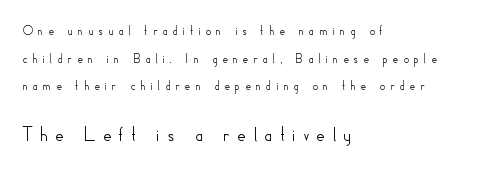
Every stem runs plumb, perpendicular to the baseline. If you squint, the bottom block still reads clearly — it's the larger of the two. Honestly, the rows look like they've been pulled way apart. Between one letter and the next there's a generous, obvious gap.
